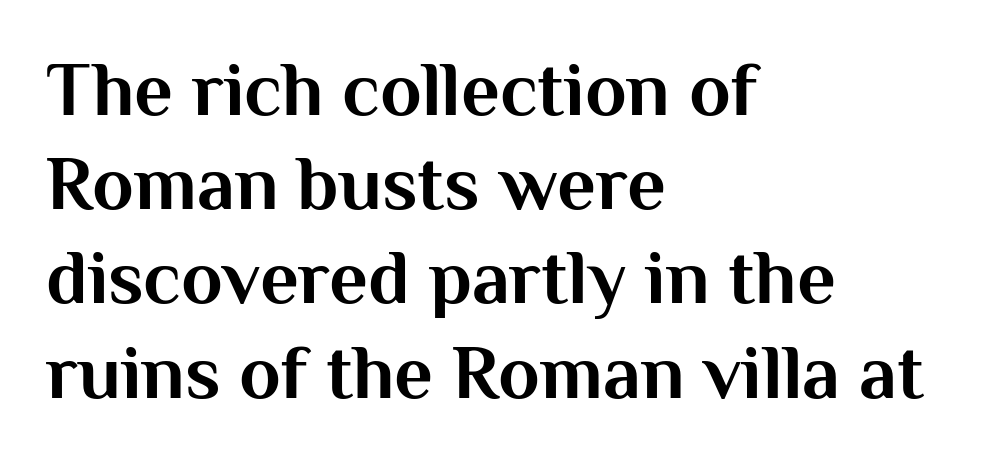
{"serif": "no", "italic": "no", "bold": "yes", "weight": "bold", "width": "normal", "stroke_contrast": "medium", "x_height": "medium", "monospaced": "no", "underline": "no", "align": "left", "line_spacing_ratio": 1.24, "letter_spacing": "normal", "letter_spacing_em": 0.0, "glyph_px": 76}
